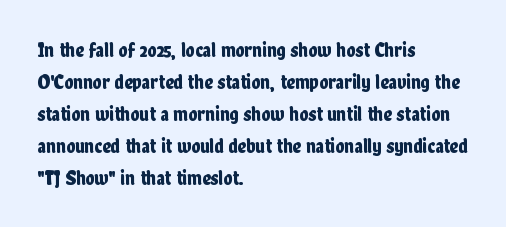
{"italic": "no", "underline": "no", "align": "left", "line_spacing": "normal", "line_spacing_ratio": 1.52, "letter_spacing": "normal", "letter_spacing_em": 0.0, "glyph_px": 21}
